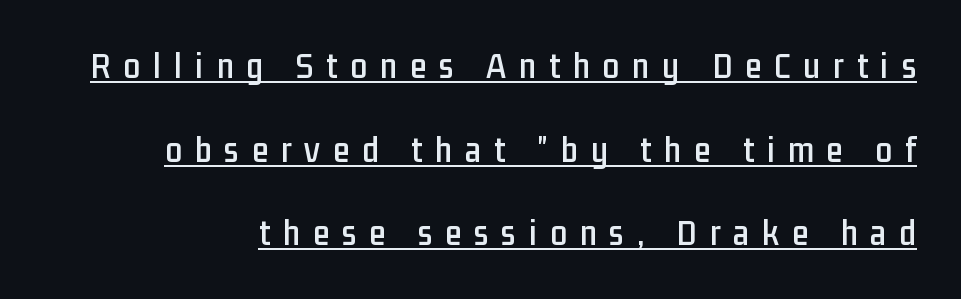
The image shows 37 px condensed sans-serif type, upright; set loose line spacing (2.26x), unusually wide letter spacing (+0.35 em), underlined; low stroke contrast and a medium x-height.
